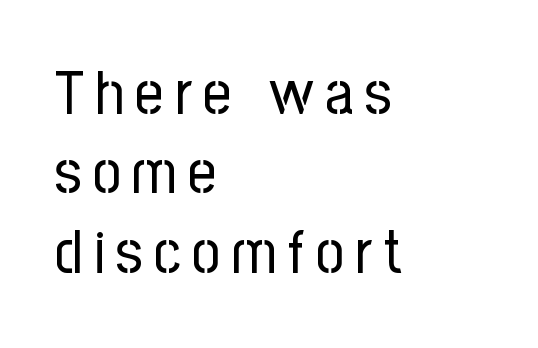
Caption: multi-line text, flush left, ragged right. This sample has the flowing, uneven cadence of proportional lettering. The type sits square on the baseline with zero lean. Font category for this specimen: sans-serif. Students, observe: this is what conventionally led text looks like.
